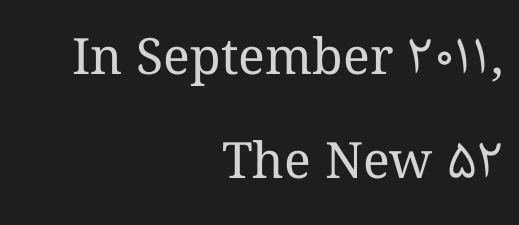
Q: Is the text bold? A: No.
Q: Is the text italic (slanted)? A: No, it is upright.
Q: Is the text underlined? A: No.
Q: How is the paragraph aligned? A: Right-aligned.
Q: Is the spacing between letters normal or unusually wide? A: Normal.
Q: Is the spacing between lines tight, normal or loose? A: Loose.
Q: Width (condensed, normal, or wide)? A: Normal.
Q: Stroke contrast? A: Medium.
Q: x-height? A: Medium.
Q: Monospaced? A: No.
